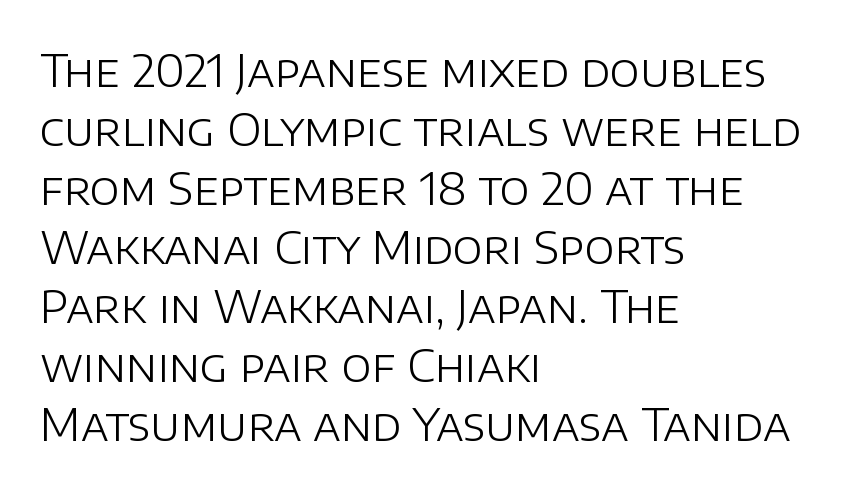
Each letter keeps its own natural width here, so spacing adapts to shape. Which margin do the lines hug? The left one — the right edge is uneven. Does the leading feel generous? No, just average. It's the straight-up-and-down kind of type. The line texture is even and compact thanks to regular tracking.
